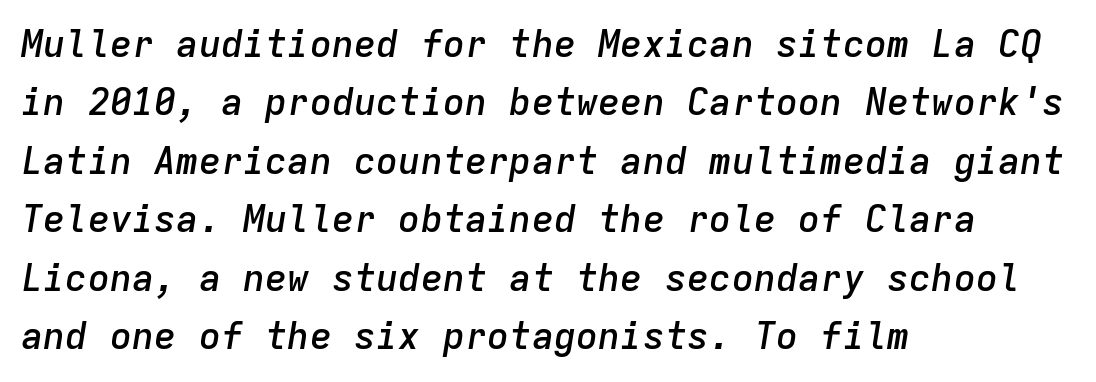
{"italic": "yes", "lean": "right", "slant_degrees": 9, "bold": "semi", "weight": "semibold", "width": "normal", "stroke_contrast": "low", "x_height": "medium", "monospaced": "yes", "underline": "no", "align": "left", "line_spacing": "normal", "line_spacing_ratio": 1.58, "letter_spacing": "normal", "letter_spacing_em": 0.0, "glyph_px": 37}
